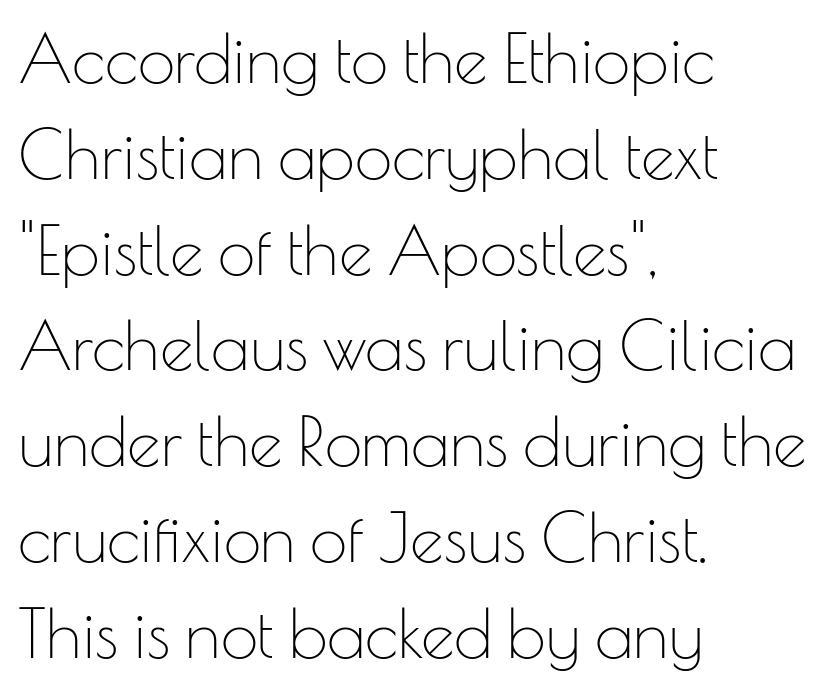
Q: Is the text bold? A: No.
Q: Is the text italic (slanted)? A: No, it is upright.
Q: Is the typeface a serif or a sans-serif typeface? A: Sans-serif.
Q: Is the text underlined? A: No.
Q: How is the paragraph aligned? A: Left-aligned.
Q: Is the spacing between letters normal or unusually wide? A: Normal.
Q: Is the spacing between lines tight, normal or loose? A: Normal.
Q: Width (condensed, normal, or wide)? A: Normal.
Q: Stroke contrast? A: Low.
Q: x-height? A: Small.
Q: Monospaced? A: No.
